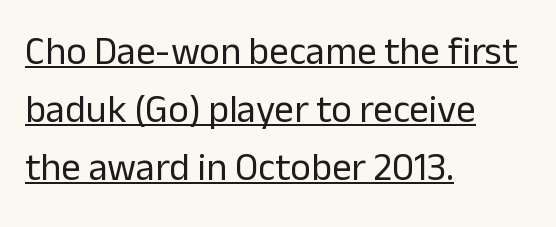
The letters advance in unequal steps, a hallmark of proportional type. This sample uses a sans-serif face. This sample uses plain, unmodified letter spacing. Layout note: lines flush left.
